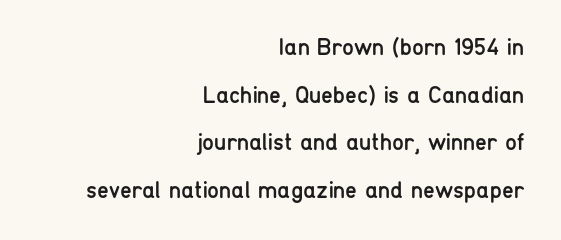
Q: Is the text bold? A: No.
Q: Is the text italic (slanted)? A: No, it is upright.
Q: Is the text underlined? A: No.
Q: How is the paragraph aligned? A: Right-aligned.
Q: Is the spacing between letters normal or unusually wide? A: Normal.
Q: Is the spacing between lines tight, normal or loose? A: Loose.
